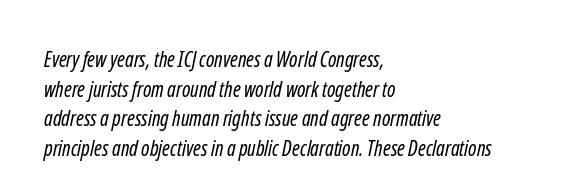
{"bold": "no", "underline": "no", "align": "left", "line_spacing": "normal", "line_spacing_ratio": 1.41, "letter_spacing": "normal", "letter_spacing_em": 0.0, "glyph_px": 21}
